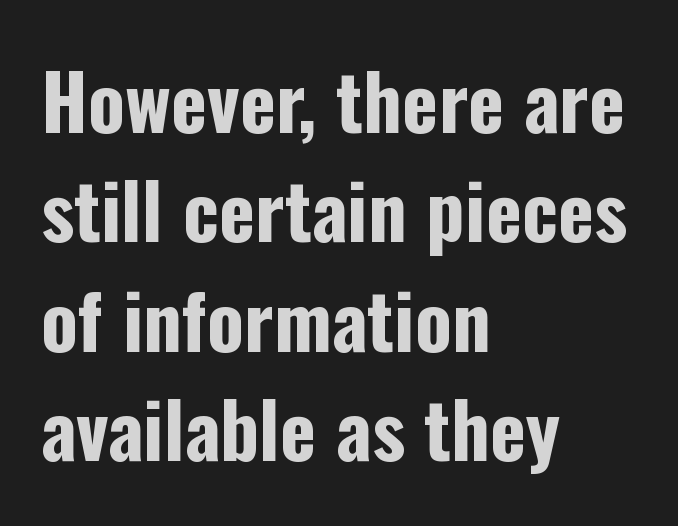
{"serif": "no", "italic": "no", "bold": "yes", "weight": "bold", "width": "condensed", "stroke_contrast": "low", "x_height": "medium", "monospaced": "no", "underline": "no", "align": "left", "line_spacing": "normal", "line_spacing_ratio": 1.42, "letter_spacing": "normal", "letter_spacing_em": 0.0, "glyph_px": 77}
